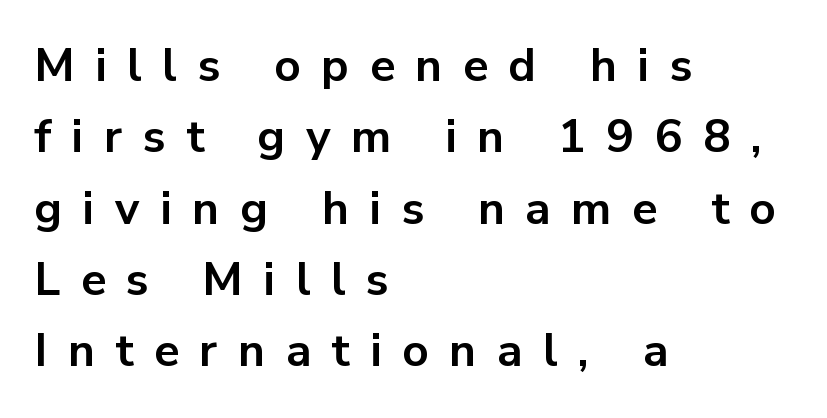
The image shows 46 px bold sans-serif type, upright; set left-aligned, normal line spacing (1.55x), unusually wide letter spacing (+0.45 em), not underlined; low stroke contrast and a medium x-height.
